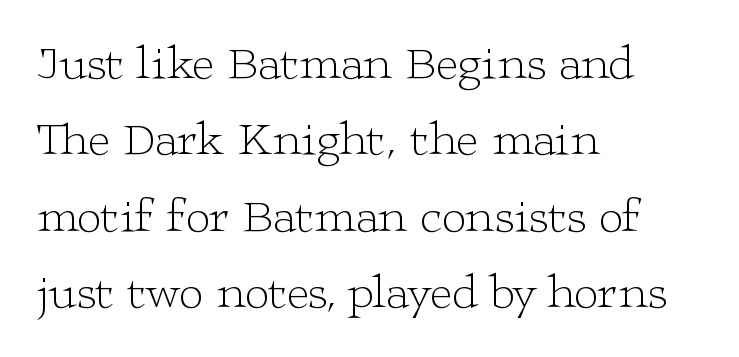
Is the block centered? No — it sits flush against the left margin. The typography opts for an upright posture over an oblique one. Tracking value appears to be zero — textbook default spacing. Does the type have serifs? Yes, each stem ends in a small foot. Any mark beneath the type? The region is blank. The characters are drawn with everyday or finer stroke widths.
